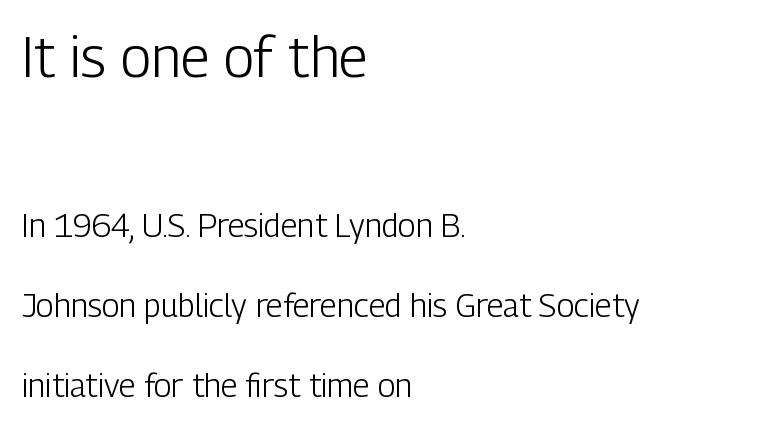
Q: Is the text bold? A: No.
Q: Is the text italic (slanted)? A: No, it is upright.
Q: Is the typeface a serif or a sans-serif typeface? A: Sans-serif.
Q: Is the text underlined? A: No.
Q: How is the paragraph aligned? A: Left-aligned.
Q: Is the spacing between letters normal or unusually wide? A: Normal.
Q: Is the spacing between lines tight, normal or loose? A: Loose.
Q: Which block of text is set in a larger size, the first (top) or the second (bottom)? A: The first (top) one.
Q: Width (condensed, normal, or wide)? A: Condensed.
Q: Stroke contrast? A: Low.
Q: x-height? A: Medium.
Q: Monospaced? A: No.
